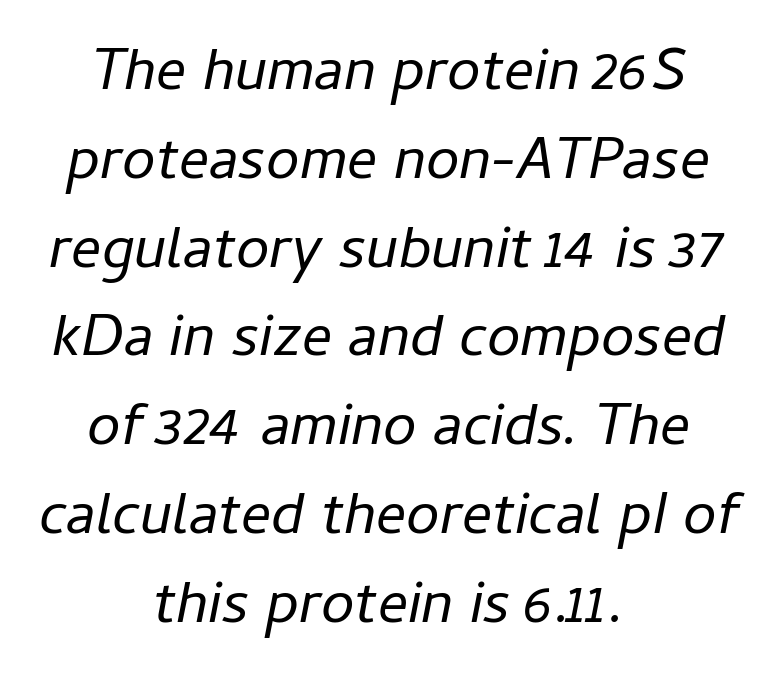
Q: Is the text bold? A: No.
Q: Is the text italic (slanted)? A: Yes, it leans right by about 11 degrees.
Q: Is the text underlined? A: No.
Q: How is the paragraph aligned? A: Centered.
Q: Is the spacing between letters normal or unusually wide? A: Normal.
Q: Is the spacing between lines tight, normal or loose? A: Normal.
Q: Width (condensed, normal, or wide)? A: Normal.
Q: Stroke contrast? A: Low.
Q: x-height? A: Medium.
Q: Monospaced? A: No.
